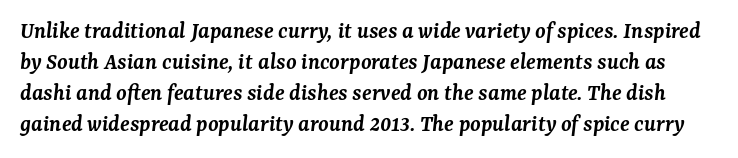
Q: Is the text bold? A: Semi-bold.
Q: Is the text italic (slanted)? A: Yes, it leans right by about 7 degrees.
Q: Is the text underlined? A: No.
Q: Is the spacing between letters normal or unusually wide? A: Normal.
Q: Is the spacing between lines tight, normal or loose? A: Normal.
